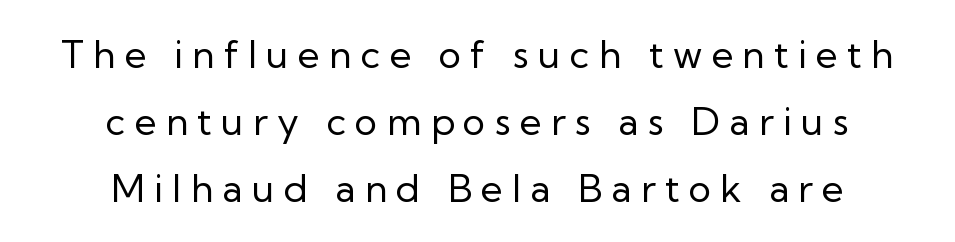
{"serif": "no", "italic": "no", "bold": "no", "weight": "regular", "width": "normal", "stroke_contrast": "low", "x_height": "medium", "monospaced": "no", "underline": "no", "align": "center", "line_spacing_ratio": 1.76, "letter_spacing": "wide", "letter_spacing_em": 0.24, "glyph_px": 38}
